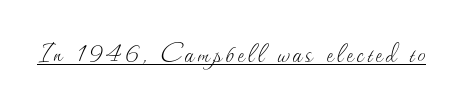
Q: Is the text bold? A: No.
Q: Is the text italic (slanted)? A: Yes.
Q: Is the text underlined? A: Yes.
Q: Width (condensed, normal, or wide)? A: Normal.
Q: Stroke contrast? A: Medium.
Q: x-height? A: Small.
Q: Monospaced? A: No.
